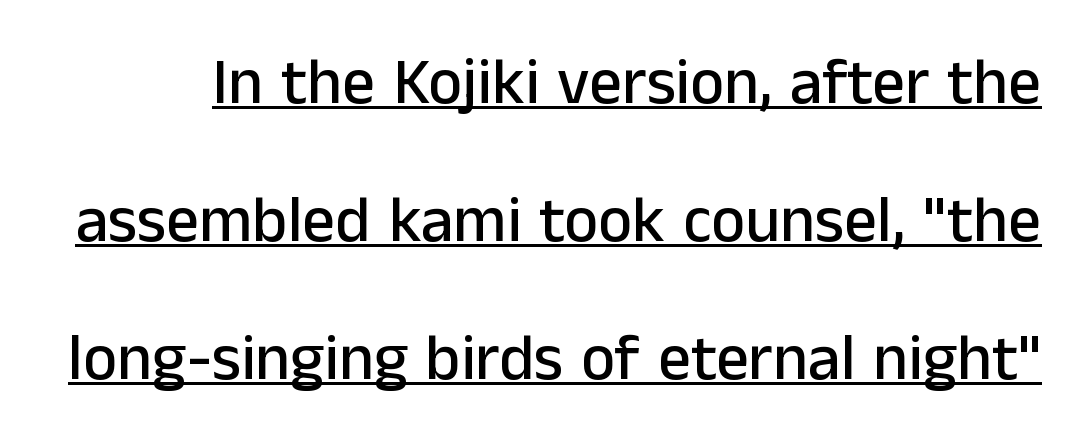
The lines are spread far apart with generous leading. Default kerning and tracking; the words read as compact shapes. Descenders here cross a horizontal rule under the line. The font's upright variant was chosen for this text. These lines are rendered in a variable-pitch font.
